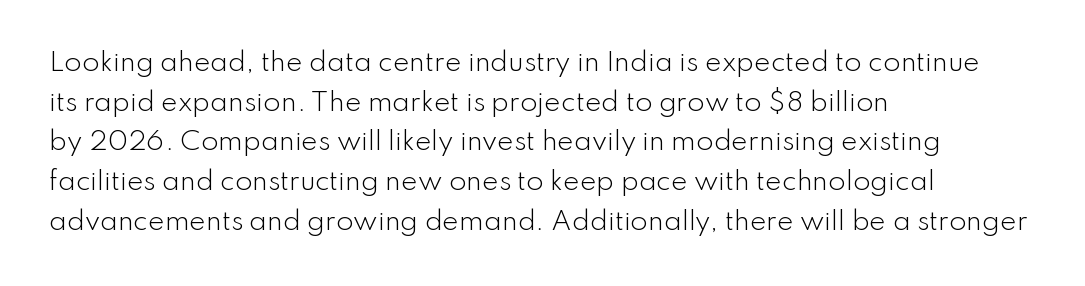
{"italic": "no", "bold": "no", "underline": "no", "align": "left", "line_spacing": "normal", "line_spacing_ratio": 1.59, "letter_spacing": "normal", "letter_spacing_em": 0.0, "glyph_px": 25}
